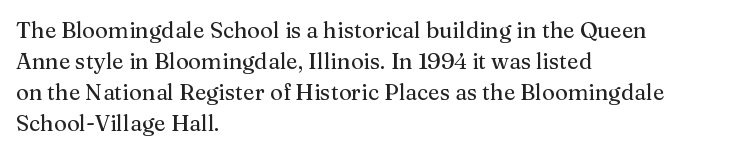
Q: Is the text italic (slanted)? A: No, it is upright.
Q: Is the text underlined? A: No.
Q: How is the paragraph aligned? A: Left-aligned.
Q: Is the spacing between letters normal or unusually wide? A: Normal.
Q: Is the spacing between lines tight, normal or loose? A: Normal.
